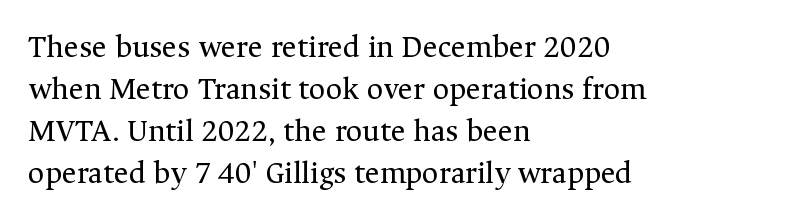
Q: Is the text bold? A: No.
Q: Is the text italic (slanted)? A: No, it is upright.
Q: Is the typeface a serif or a sans-serif typeface? A: Serif.
Q: Is the text underlined? A: No.
Q: How is the paragraph aligned? A: Left-aligned.
Q: Is the spacing between letters normal or unusually wide? A: Normal.
Q: Is the spacing between lines tight, normal or loose? A: Normal.
Q: Width (condensed, normal, or wide)? A: Normal.
Q: Stroke contrast? A: Medium.
Q: x-height? A: Medium.
Q: Monospaced? A: No.
